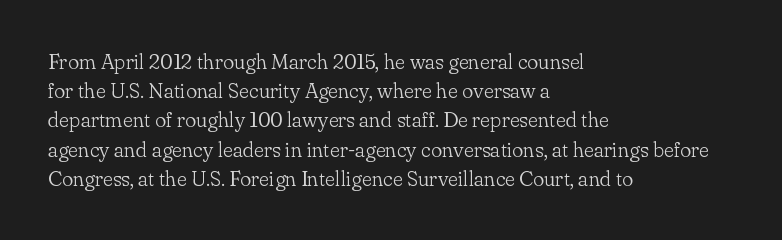
Tracking here is standard; glyphs follow each other at the usual distance. Heft: none added — not bold. These lines are set flush left with a ragged right edge. The letters stand straight up with perfectly vertical stems. Has an underline been added? It has not.
